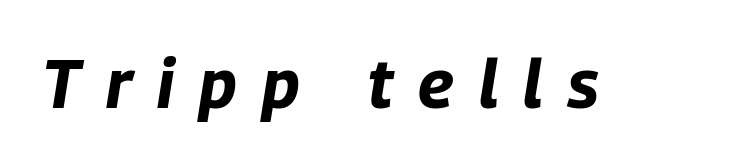
Q: Is the text bold? A: Yes.
Q: Is the text italic (slanted)? A: Yes, it leans right by about 9 degrees.
Q: Is the text underlined? A: No.
Q: Is the spacing between letters normal or unusually wide? A: Unusually wide.
Q: Width (condensed, normal, or wide)? A: Condensed.
Q: Stroke contrast? A: Low.
Q: x-height? A: Large.
Q: Monospaced? A: No.
